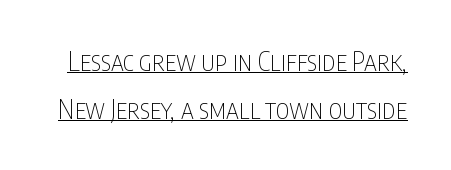
The image shows 26 px text type, upright; set line spacing 1.85x, normal letter spacing, underlined.
